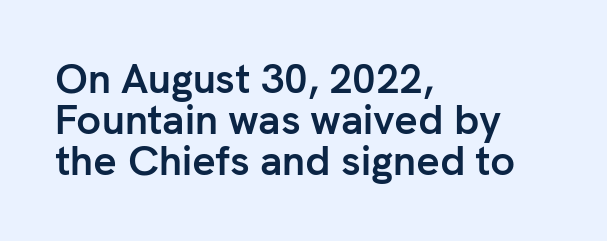
The image shows 41 px semibold sans-serif type, upright; set left-aligned, tight line spacing (1.0x), normal letter spacing, not underlined; low stroke contrast and a medium x-height.
